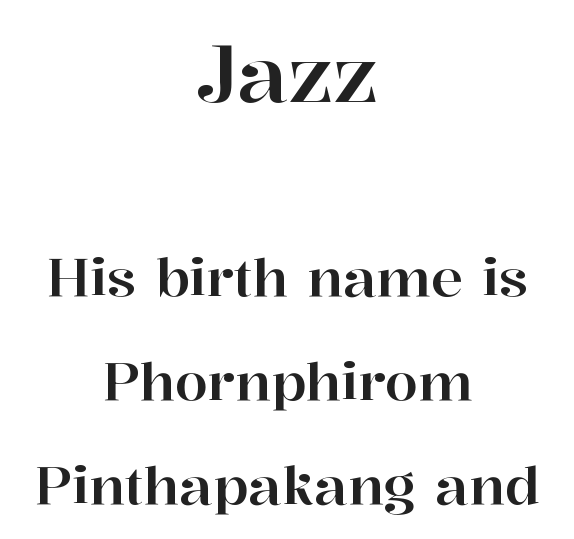
The image shows 80 px serif type, upright; set centered, loose line spacing (1.97x), normal letter spacing, not underlined; the first (top) block is 1.51x larger; high stroke contrast and a medium x-height.
